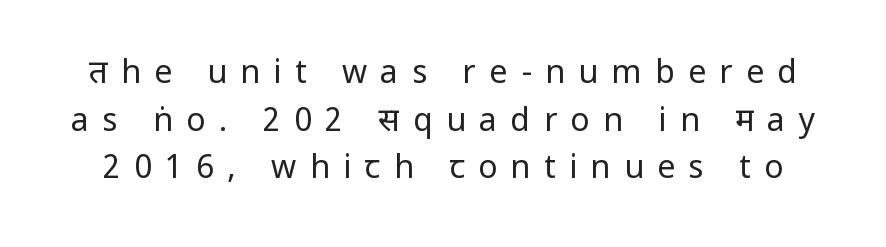
Q: Is the text bold? A: No.
Q: Is the text italic (slanted)? A: No, it is upright.
Q: Is the typeface a serif or a sans-serif typeface? A: Sans-serif.
Q: Is the text underlined? A: No.
Q: Is the spacing between letters normal or unusually wide? A: Unusually wide.
Q: Is the spacing between lines tight, normal or loose? A: Normal.
Q: Width (condensed, normal, or wide)? A: Normal.
Q: Stroke contrast? A: Low.
Q: x-height? A: Medium.
Q: Monospaced? A: No.
